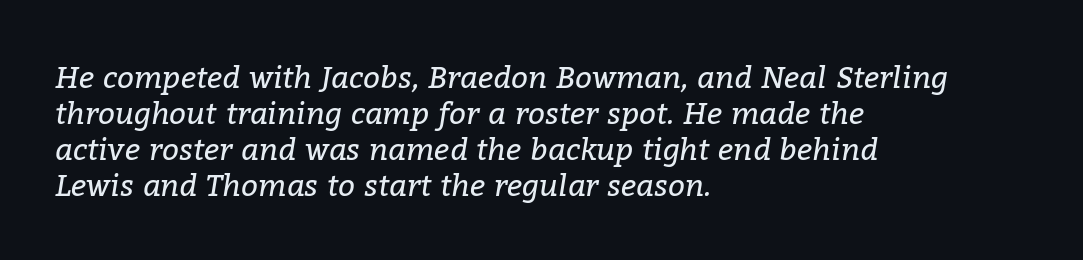
Q: Is the text bold? A: No.
Q: Is the text italic (slanted)? A: Yes, it leans right by about 9 degrees.
Q: Is the typeface a serif or a sans-serif typeface? A: Serif.
Q: Is the text underlined? A: No.
Q: How is the paragraph aligned? A: Left-aligned.
Q: Is the spacing between letters normal or unusually wide? A: Normal.
Q: Width (condensed, normal, or wide)? A: Normal.
Q: Stroke contrast? A: Low.
Q: x-height? A: Medium.
Q: Monospaced? A: No.
